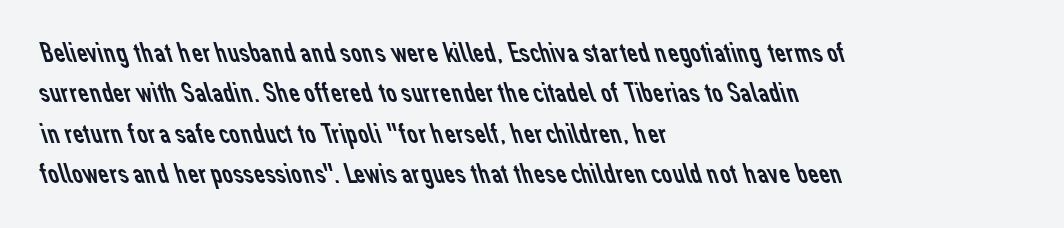
The image shows 30 px regular-weight sans-serif type; set left-aligned, normal line spacing (1.35x), normal letter spacing, not underlined; low stroke contrast and a medium x-height.
